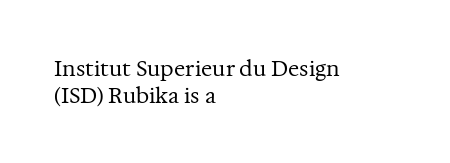
Q: Is the text bold? A: No.
Q: Is the text italic (slanted)? A: No, it is upright.
Q: Is the text underlined? A: No.
Q: How is the paragraph aligned? A: Left-aligned.
Q: Is the spacing between letters normal or unusually wide? A: Normal.
Q: Is the spacing between lines tight, normal or loose? A: Normal.
